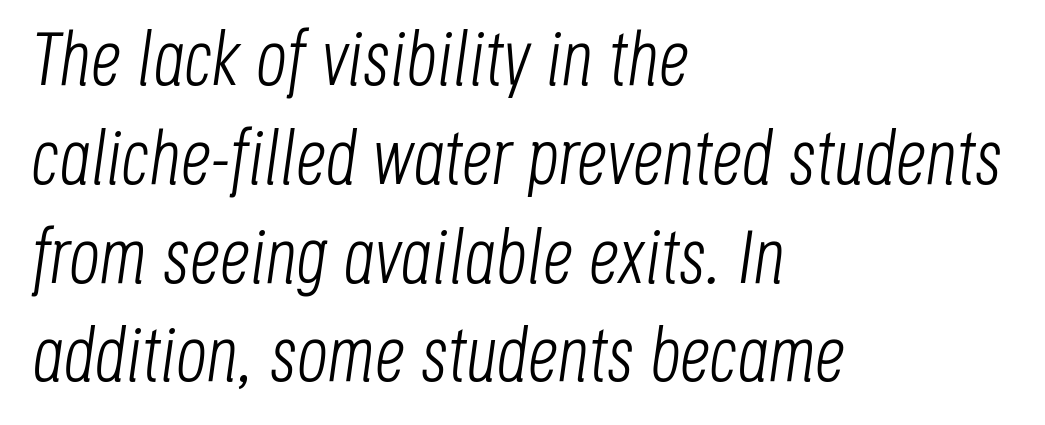
Think of a printed novel: that variable character pitch is what you see here. If you drew a line through each stem, it would be angled. The zone under the glyphs is completely vacant. If you drew a ruler down the left edge, every line would touch it. Is the type heavy? It reads as light-to-regular instead. Here the glyphs are tracked normally, forming tight word shapes.
